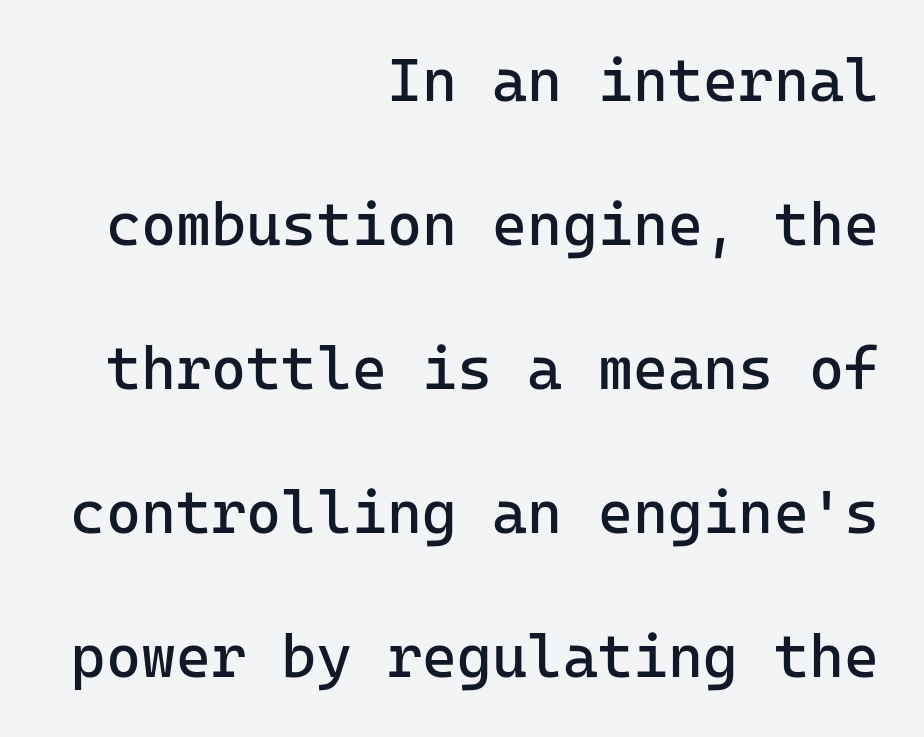
{"serif": "no", "italic": "no", "bold": "no", "weight": "regular", "width": "normal", "stroke_contrast": "low", "x_height": "medium", "monospaced": "yes", "underline": "no", "align": "right", "line_spacing": "loose", "line_spacing_ratio": 2.4, "letter_spacing": "normal", "letter_spacing_em": 0.0, "glyph_px": 60}
